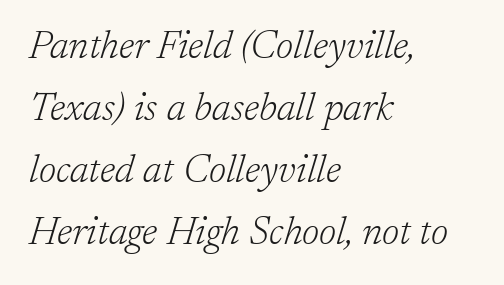
Stroke terminals: seriffed. Anything drawn beneath the words? Only blank space. This rendering leaves character spacing at its baseline value. Where is the straight margin? On the left. You can tell it's italic because the verticals aren't actually vertical.
